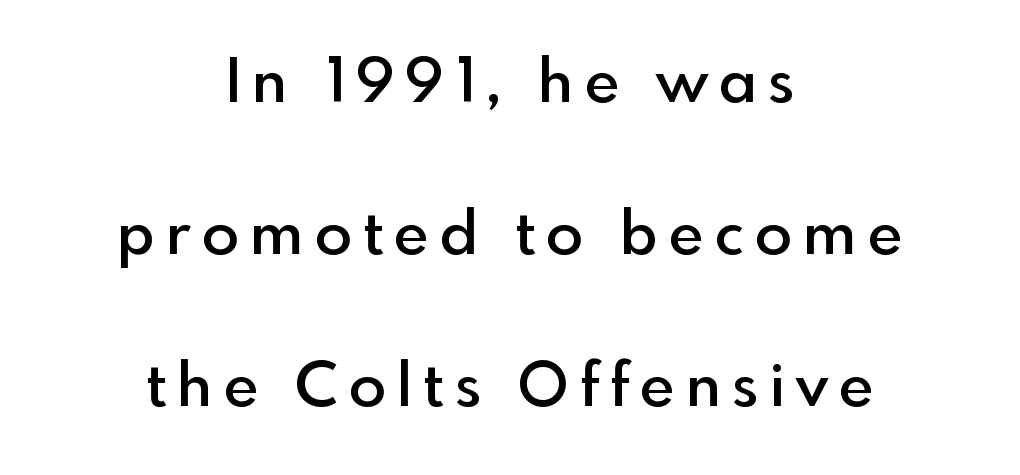
{"serif": "no", "italic": "no", "bold": "semi", "weight": "semibold", "width": "normal", "x_height": "small", "monospaced": "no", "underline": "no", "align": "center", "line_spacing": "loose", "line_spacing_ratio": 2.49, "glyph_px": 61}
